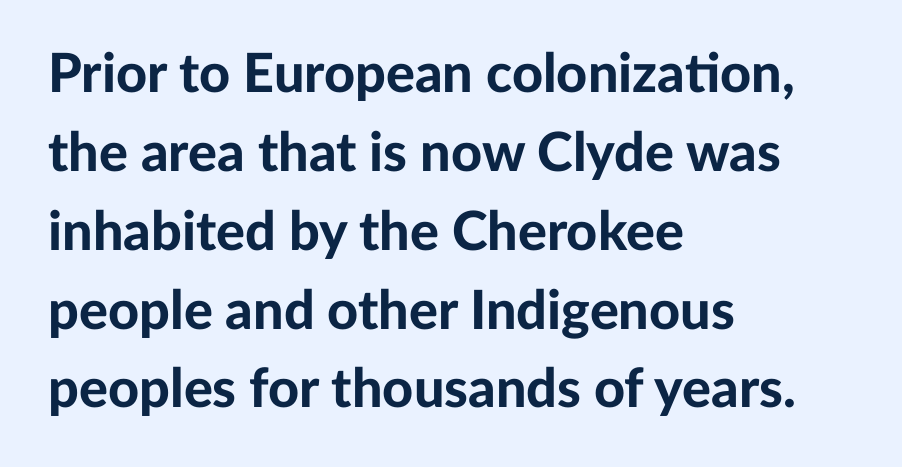
Does the lettering tilt? It doesn't — this is upright. How would I describe the line gaps? Plain and ordinary. Serifs: no, the terminals of the letterforms are clean. Weight: bold.
